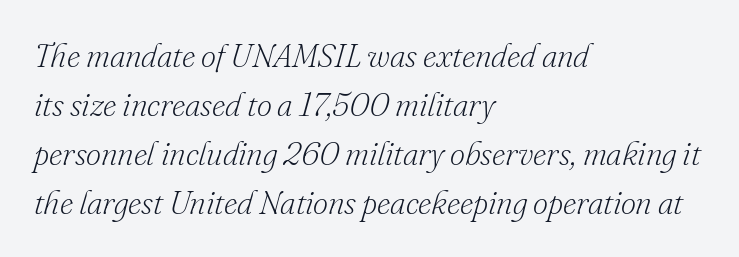
Vertical stems look standard width or narrower in stroke. If you drew a ruler down the left edge, every line would touch it. In terms of posture, this sample is oblique. Typographically, this falls in the serif category. No extra tracking has been applied to these lines. Spacing verdict: proportional, widths tailored to each character.
